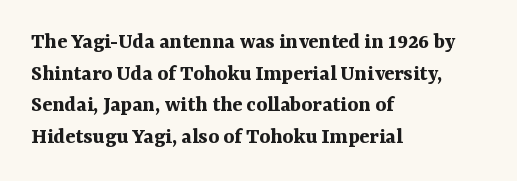
One glance says typical: line gaps are just what's usual. The letters stand upright; this is a roman face. These lines stack with their left ends in a neat column. Bold? Absolutely — the strokes are thick and heavy.
